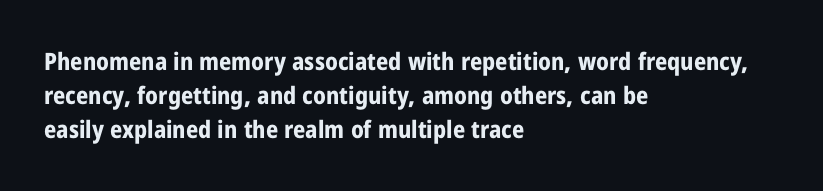
The passage shown stacks its lines at a standard gap. These lines keep a tight, regular rhythm from letter to letter. Descenders hang freely into open space. The sample has been set heavy, in full bold. Leftover space on each line is placed entirely after the last word. Nope, not italic — everything's standing straight.
